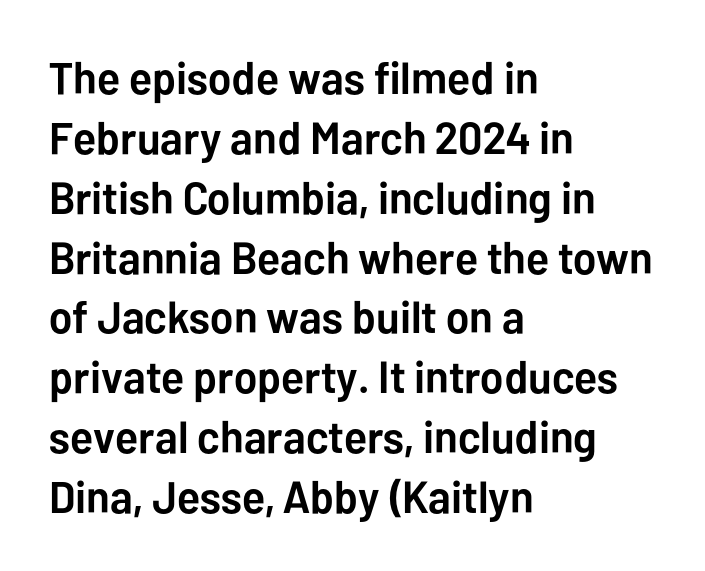
The image shows 45 px semibold sans-serif type, upright; set left-aligned, normal line spacing (1.33x), normal letter spacing, not underlined; low stroke contrast and a medium x-height.
